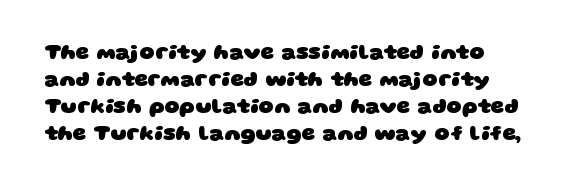
{"bold": "yes", "underline": "no", "line_spacing": "normal", "line_spacing_ratio": 1.28, "letter_spacing": "normal", "letter_spacing_em": 0.0, "glyph_px": 21}
